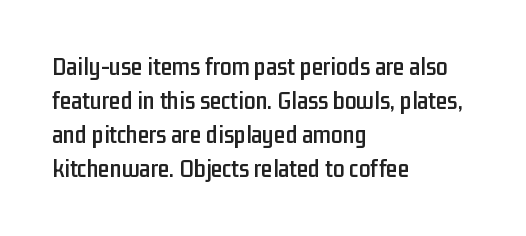
The image shows 26 px text type, upright; set left-aligned, normal line spacing (1.31x), normal letter spacing, not underlined.
